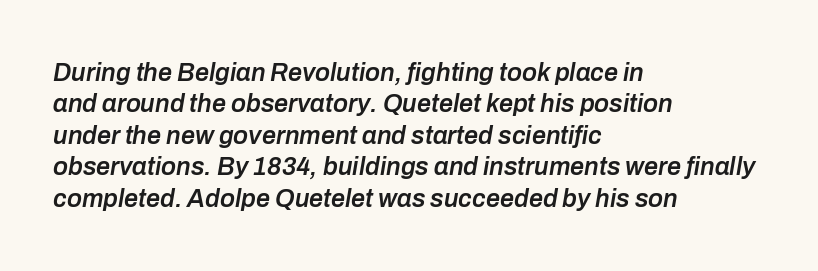
Letters rest on an invisible, unmarked baseline. Left-aligned paragraph, ragged on the right. The face used here is rendered with its standard letterfit. Observe the lean: these are italic letterforms. Bold? Not quite — semibold, heavier than regular but stopping short.
